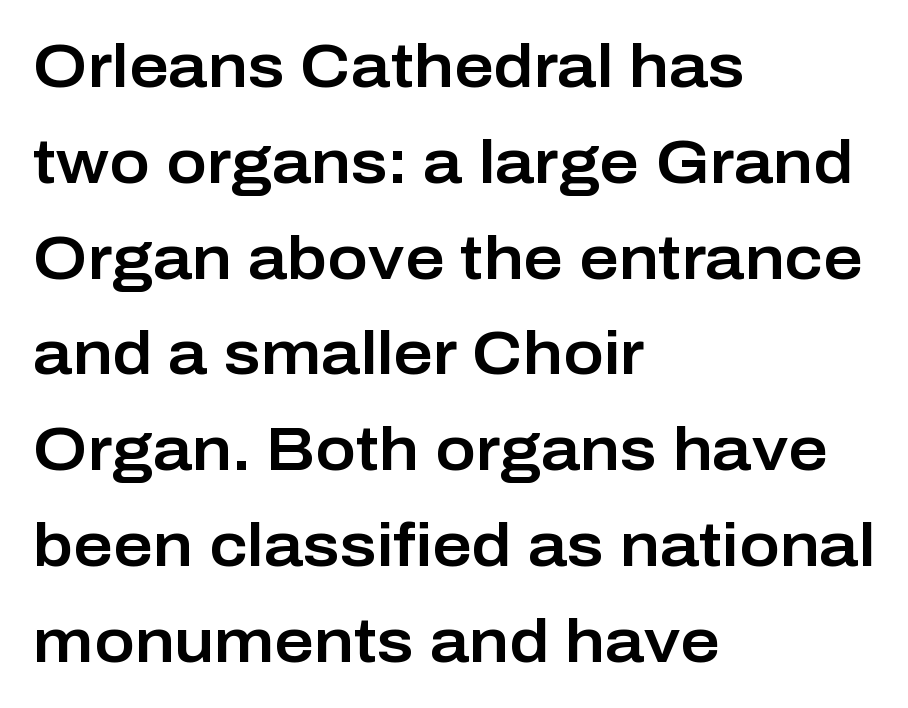
Has an underline been added? It has not. The rendering keeps characters at their native spacing. Notice how descenders clear the ascenders below comfortably — that's standard leading. I'd call this a sans setting — the letters go barefoot.
